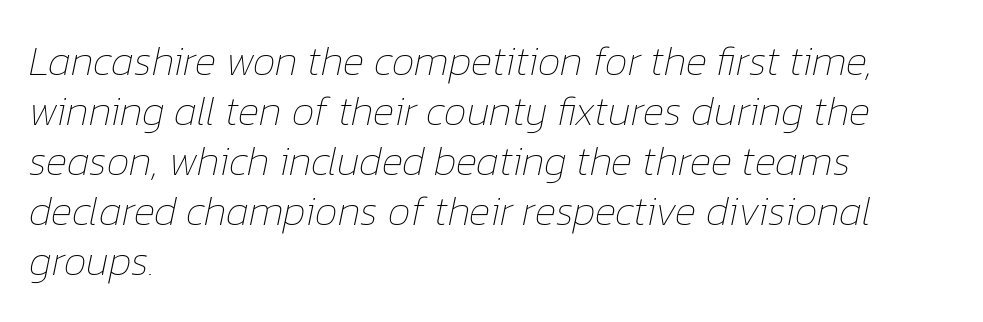
Q: Is the text bold? A: No.
Q: Is the text italic (slanted)? A: Yes, it leans right by about 12 degrees.
Q: Is the text underlined? A: No.
Q: How is the paragraph aligned? A: Left-aligned.
Q: Is the spacing between letters normal or unusually wide? A: Normal.
Q: Width (condensed, normal, or wide)? A: Normal.
Q: Stroke contrast? A: Low.
Q: x-height? A: Medium.
Q: Monospaced? A: No.
